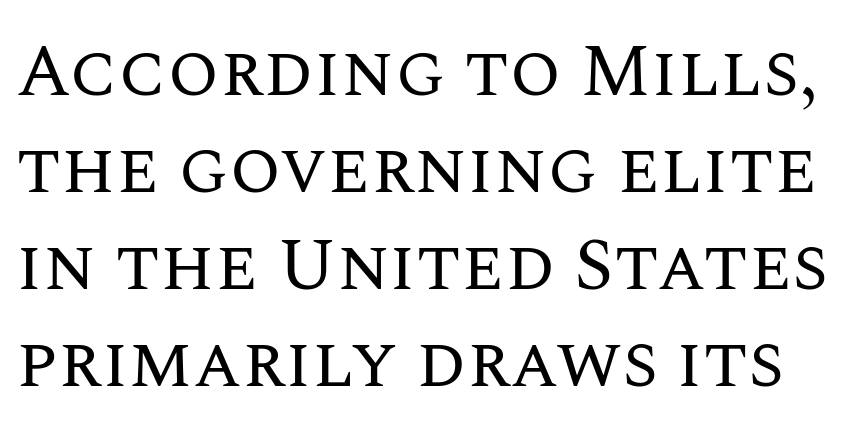
Q: Is the text bold? A: No.
Q: Is the text italic (slanted)? A: No, it is upright.
Q: Is the text underlined? A: No.
Q: Is the spacing between letters normal or unusually wide? A: Normal.
Q: Is the spacing between lines tight, normal or loose? A: Normal.
Q: Width (condensed, normal, or wide)? A: Normal.
Q: Stroke contrast? A: Medium.
Q: x-height? A: Large.
Q: Monospaced? A: No.
